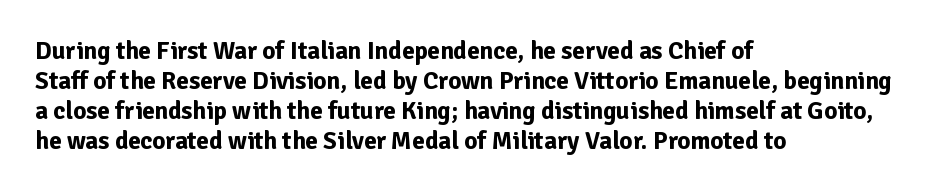
The image shows 25 px bold type, upright; set left-aligned, line spacing 1.2x, normal letter spacing, not underlined.
